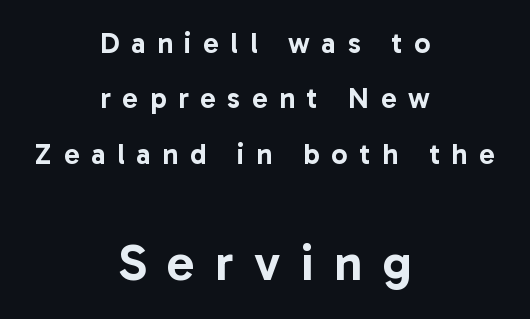
The image shows 51 px sans-serif type, upright; set centered, loose line spacing (1.91x), unusually wide letter spacing (+0.4 em), not underlined; the second (bottom) block is 1.76x larger; low stroke contrast and a medium x-height.
